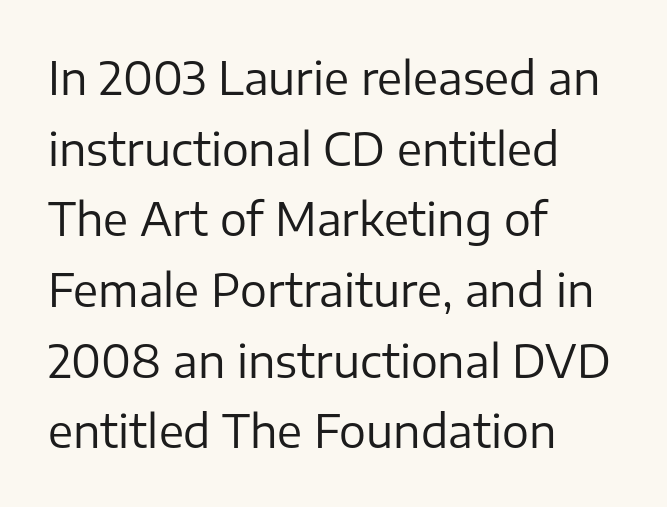
Q: Is the text bold? A: No.
Q: Is the text italic (slanted)? A: No, it is upright.
Q: Is the typeface a serif or a sans-serif typeface? A: Sans-serif.
Q: Is the text underlined? A: No.
Q: How is the paragraph aligned? A: Left-aligned.
Q: Is the spacing between letters normal or unusually wide? A: Normal.
Q: Is the spacing between lines tight, normal or loose? A: Normal.
Q: Width (condensed, normal, or wide)? A: Normal.
Q: Stroke contrast? A: Low.
Q: x-height? A: Medium.
Q: Monospaced? A: No.
